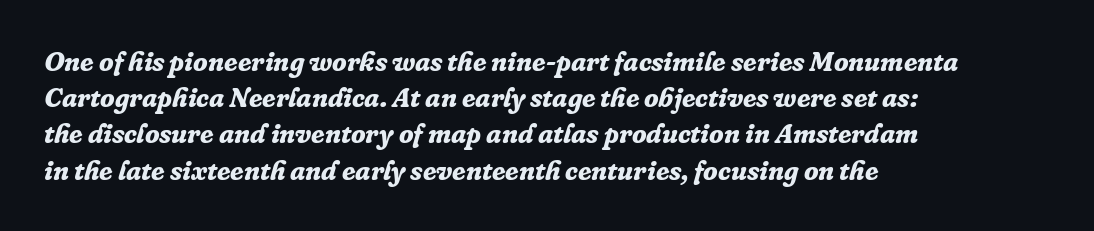
Notice how the passage keeps a crisp vertical edge on the left only. This is heavy type, rendered in bold. The space directly below the letters is spotless. Characters are canted at an angle relative to the baseline's perpendicular. Vertically, the passage feels balanced, rows spaced as you'd expect. There is no visible air inserted between adjacent glyphs.
